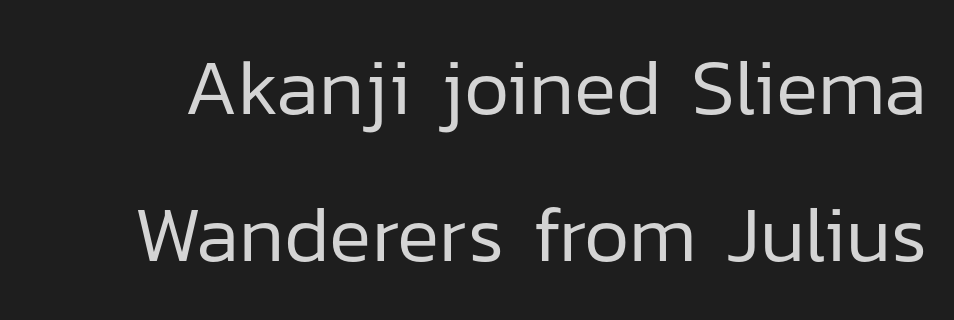
Each letter keeps its own natural width here, so spacing adapts to shape. Weight class: somewhere from thin through regular. Descender tails drop into unmarked territory. Italic: no, the glyphs are upright roman. The text was rendered using a sans face with plain stroke endings.
